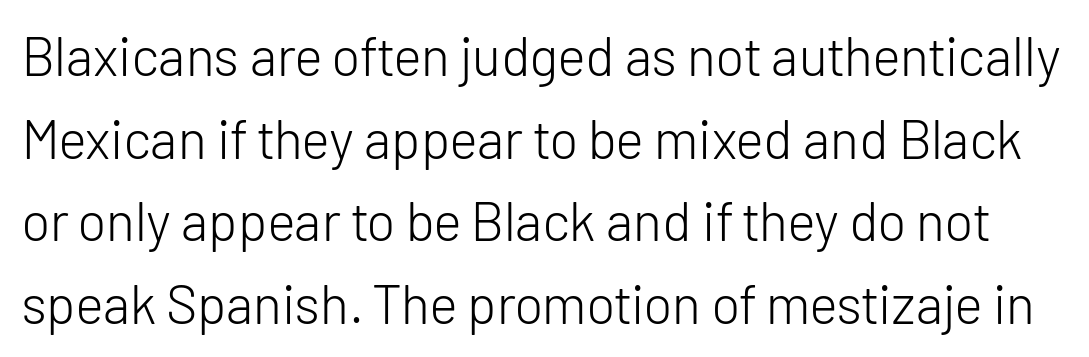
The image shows 54 px light sans-serif type, upright; set normal line spacing (1.53x), normal letter spacing, not underlined; low stroke contrast and a medium x-height.
